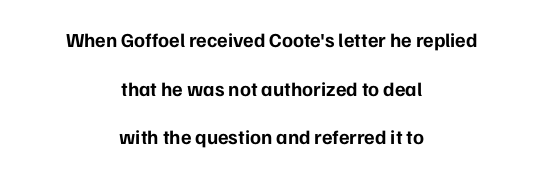
{"italic": "no", "bold": "yes", "underline": "no", "align": "center", "line_spacing": "loose", "line_spacing_ratio": 2.43, "letter_spacing": "normal", "letter_spacing_em": 0.0, "glyph_px": 20}
